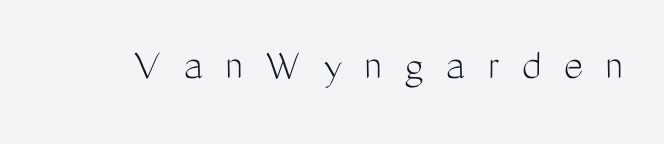
The image shows 46 px light, condensed sans-serif type, upright; set unusually wide letter spacing (+0.48 em), not underlined; medium stroke contrast and a medium x-height.
